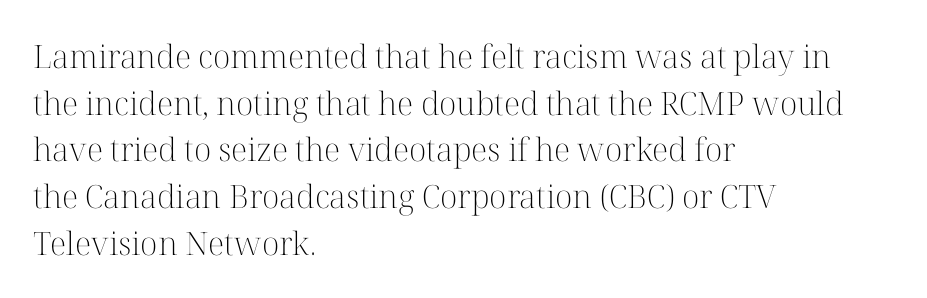
The image shows 32 px light serif type, upright; set left-aligned, normal line spacing (1.46x), normal letter spacing, not underlined; high stroke contrast and a medium x-height.
